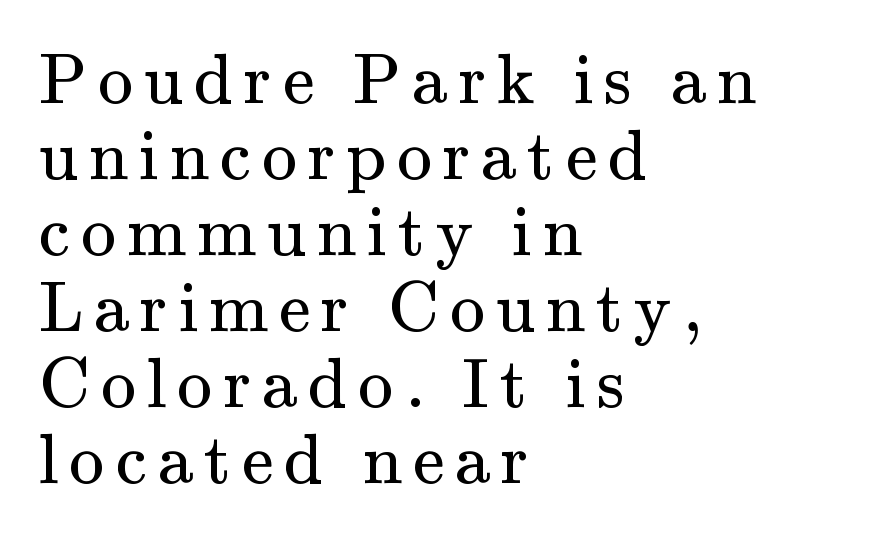
Q: Is the text bold? A: No.
Q: Is the text italic (slanted)? A: No, it is upright.
Q: Is the typeface a serif or a sans-serif typeface? A: Serif.
Q: Is the text underlined? A: No.
Q: How is the paragraph aligned? A: Left-aligned.
Q: Is the spacing between lines tight, normal or loose? A: Tight.
Q: Width (condensed, normal, or wide)? A: Normal.
Q: Stroke contrast? A: Medium.
Q: x-height? A: Small.
Q: Monospaced? A: No.
